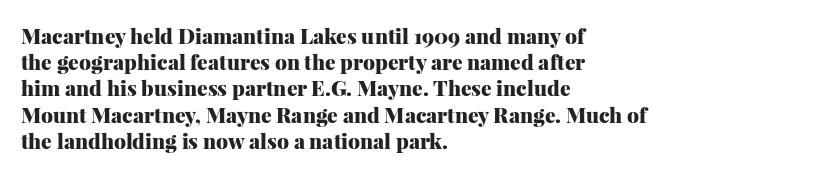
The image shows 21 px bold type, upright; set left-aligned, normal line spacing (1.25x), normal letter spacing, not underlined.
